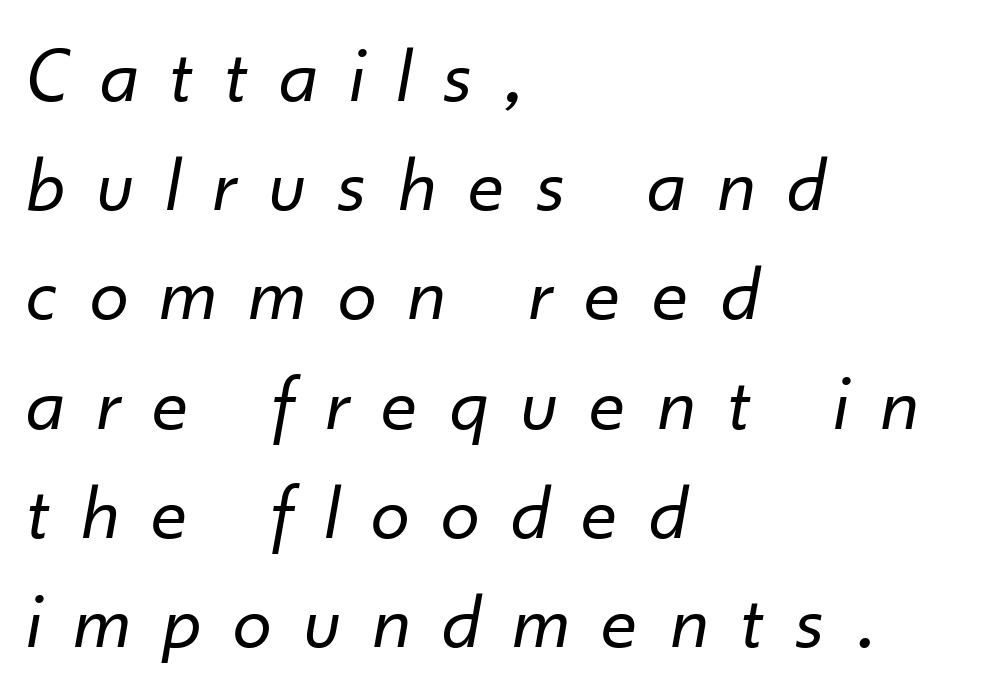
The image shows 78 px regular-weight type, italic (leaning right); set left-aligned, normal line spacing (1.4x), unusually wide letter spacing (+0.43 em), not underlined; low stroke contrast and a small x-height.
